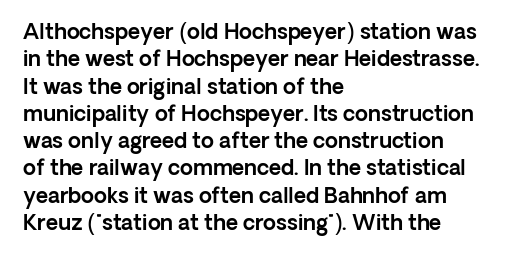
Q: Is the text italic (slanted)? A: No, it is upright.
Q: Is the text underlined? A: No.
Q: How is the paragraph aligned? A: Left-aligned.
Q: Is the spacing between letters normal or unusually wide? A: Normal.
Q: Is the spacing between lines tight, normal or loose? A: Normal.
